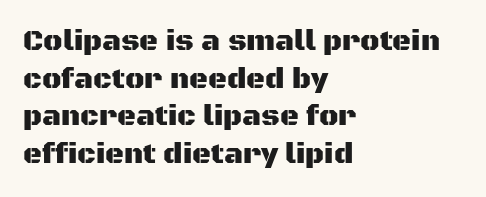
The image shows 29 px sans-serif type, upright; set left-aligned, normal line spacing (1.3x), normal letter spacing, not underlined; medium stroke contrast and a large x-height.
